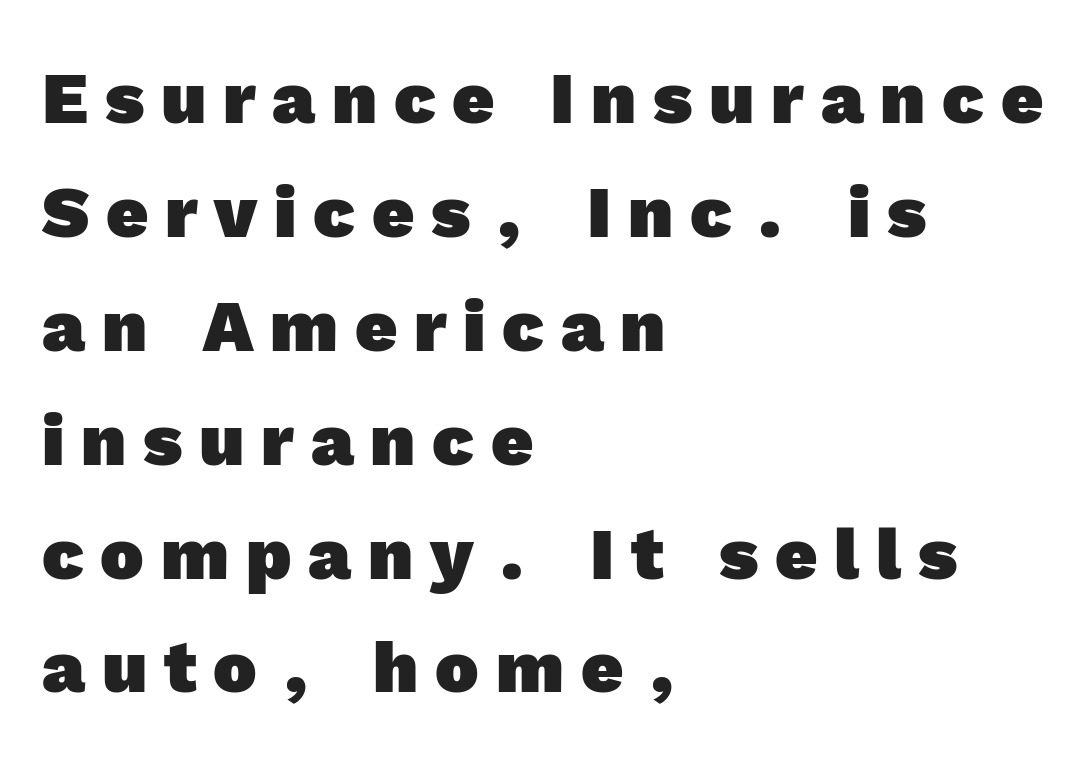
Q: Is the text bold? A: Yes.
Q: Is the typeface a serif or a sans-serif typeface? A: Sans-serif.
Q: Is the text underlined? A: No.
Q: How is the paragraph aligned? A: Left-aligned.
Q: Is the spacing between letters normal or unusually wide? A: Unusually wide.
Q: Is the spacing between lines tight, normal or loose? A: Normal.
Q: Width (condensed, normal, or wide)? A: Normal.
Q: x-height? A: Medium.
Q: Monospaced? A: No.
